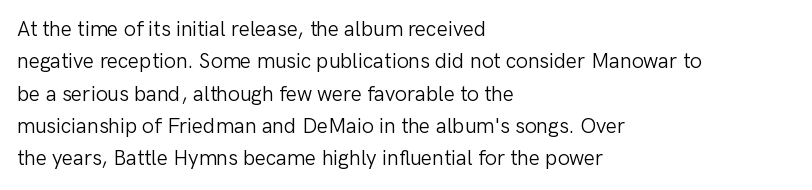
Q: Is the text bold? A: No.
Q: Is the text italic (slanted)? A: No, it is upright.
Q: Is the text underlined? A: No.
Q: How is the paragraph aligned? A: Left-aligned.
Q: Is the spacing between letters normal or unusually wide? A: Normal.
Q: Is the spacing between lines tight, normal or loose? A: Normal.
